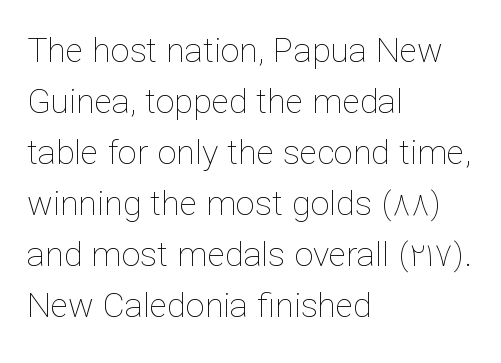
The image shows 34 px thin type, upright; set left-aligned, normal line spacing (1.5x), normal letter spacing, not underlined; low stroke contrast and a medium x-height.
